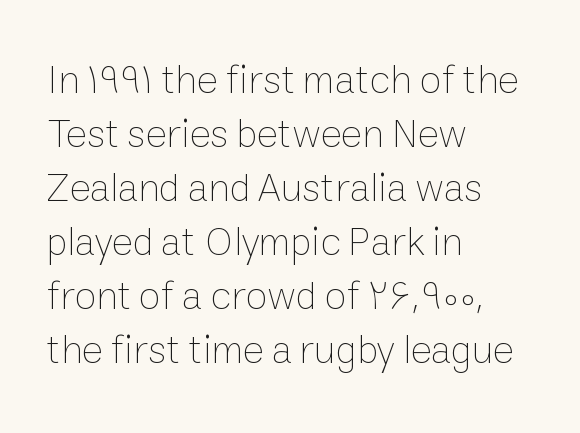
Q: Is the text bold? A: No.
Q: Is the text italic (slanted)? A: No, it is upright.
Q: Is the text underlined? A: No.
Q: How is the paragraph aligned? A: Left-aligned.
Q: Is the spacing between letters normal or unusually wide? A: Normal.
Q: Is the spacing between lines tight, normal or loose? A: Normal.
Q: Width (condensed, normal, or wide)? A: Normal.
Q: Stroke contrast? A: Low.
Q: x-height? A: Medium.
Q: Monospaced? A: No.
